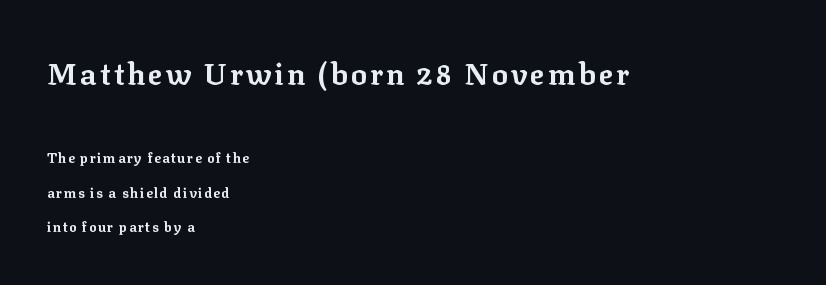
The image shows 30 px bold serif type, upright; set left-aligned, loose line spacing (2.47x), not underlined; the first (top) block is 2.14x larger; low stroke contrast and a medium x-height.
